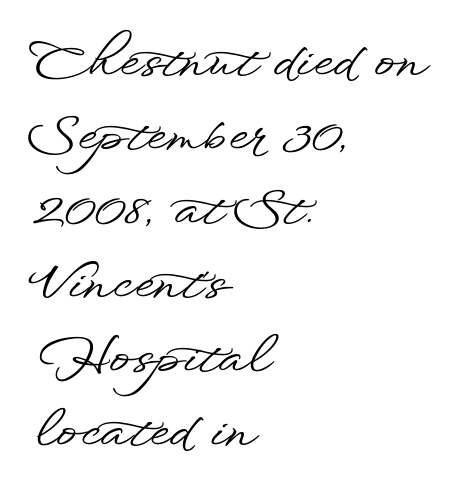
Letterform terminals end flat and unadorned throughout the passage. Think of a printed novel: that variable character pitch is what you see here. Spacing between characters is what you'd get straight out of the box.
